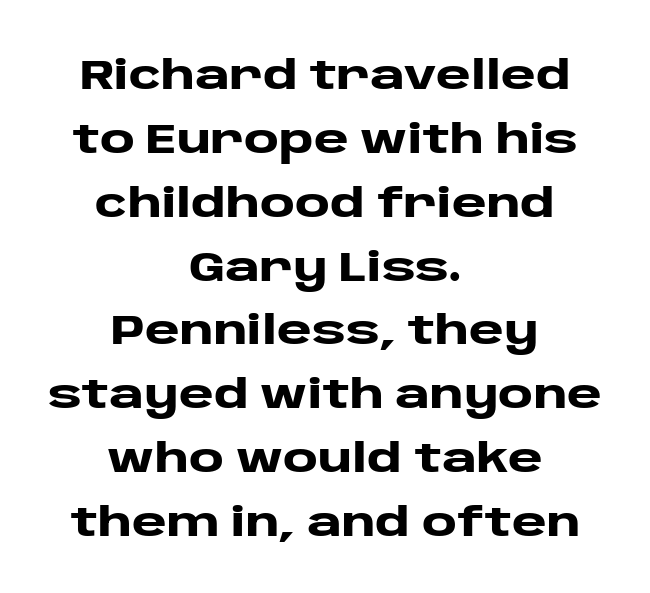
Every row of glyphs is offset so its center matches the block's center. Honestly, there is no underline to notice here at all. Serifs: no, the terminals of the letterforms are clean. The leading is moderate, giving the passage an even texture. These lines are rendered in a variable-pitch font.
